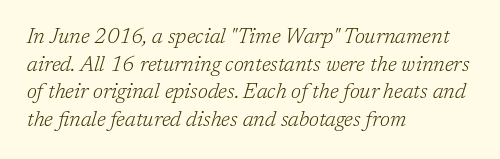
Summary of weight: not heavy and not bold. The whole block is typeset with a tilt. Underline: absent. Look at the tracking — it's just the regular setting, nothing added. Line beginnings align vertically; line endings do not.
